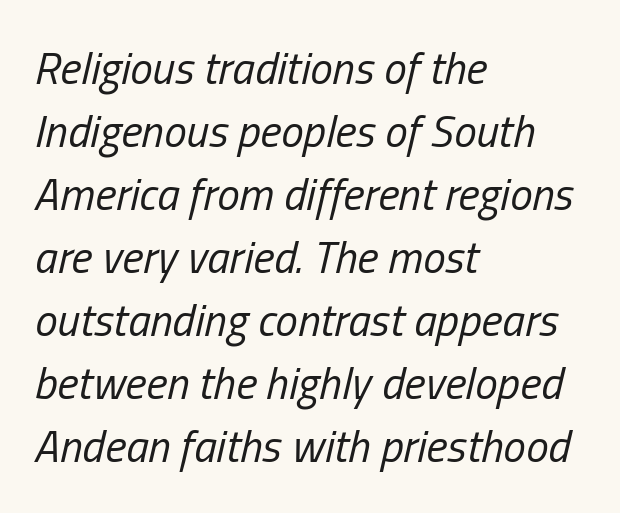
{"italic": "yes", "lean": "right", "slant_degrees": 13, "bold": "no", "weight": "regular", "width": "condensed", "stroke_contrast": "low", "x_height": "medium", "monospaced": "no", "underline": "no", "align": "left", "line_spacing": "normal", "line_spacing_ratio": 1.4, "letter_spacing": "normal", "letter_spacing_em": 0.0, "glyph_px": 45}
